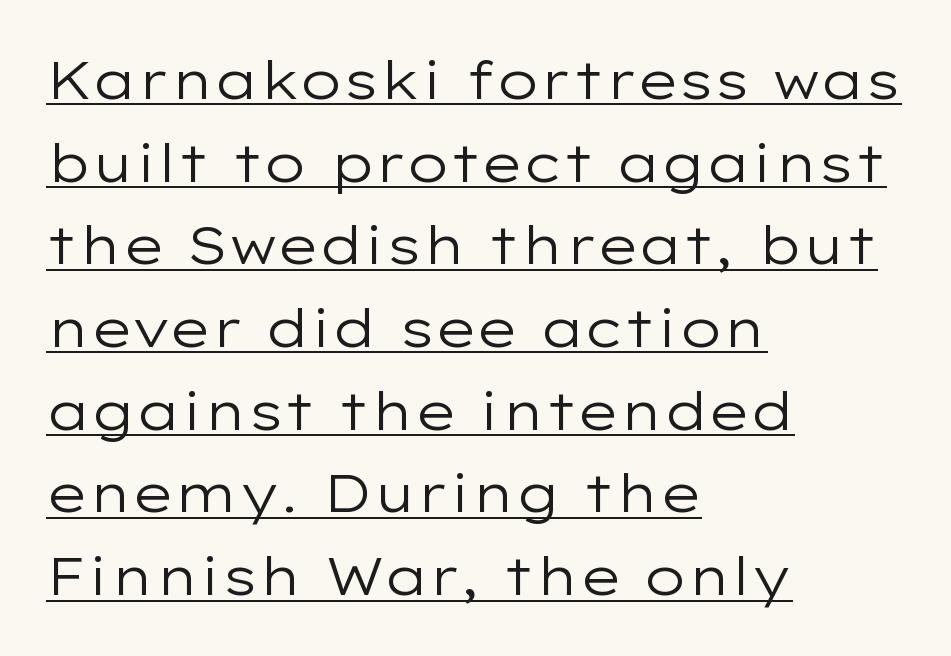
{"serif": "no", "italic": "no", "bold": "no", "weight": "regular", "width": "wide", "stroke_contrast": "low", "x_height": "medium", "monospaced": "no", "underline": "yes", "align": "left", "line_spacing": "normal", "line_spacing_ratio": 1.56, "letter_spacing": "normal", "letter_spacing_em": 0.0, "glyph_px": 53}
